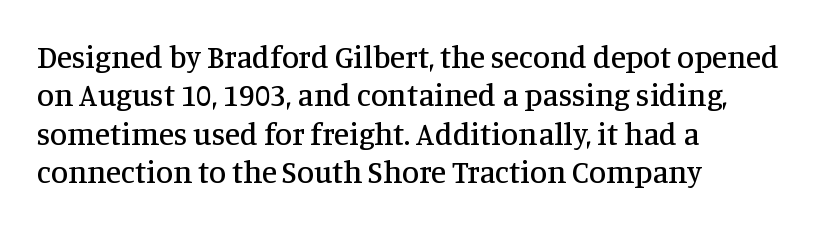
The rendering shows small feet on the letterforms — a serif design. Type without underlining. Looks like regular typesetting: each glyph gets only the width it needs. Short and long lines alike share a common starting point at left. A typesetter would mark this as roman, not italic.
